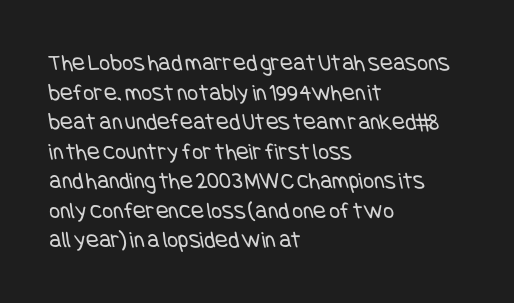
Q: Is the text bold? A: No.
Q: Is the text underlined? A: No.
Q: How is the paragraph aligned? A: Left-aligned.
Q: Is the spacing between letters normal or unusually wide? A: Normal.
